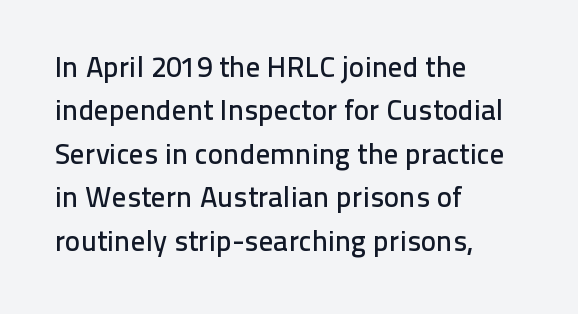
The image shows 29 px sans-serif type, upright; set left-aligned, normal line spacing (1.5x), normal letter spacing, not underlined; low stroke contrast and a medium x-height.
